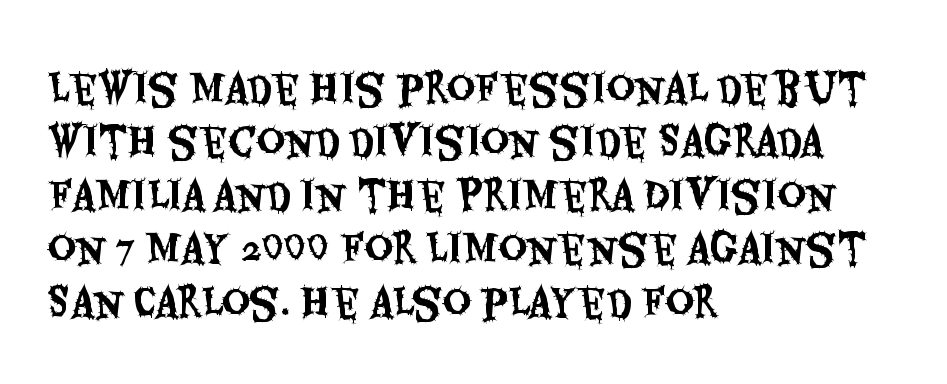
In terms of leading, this rendering sits right in the middle. Does the type have serifs? No, each stem ends abruptly. Varying glyph widths throughout — classic text-font behaviour. Nobody touched the tracking dial on this one. The words here are not underlined.
